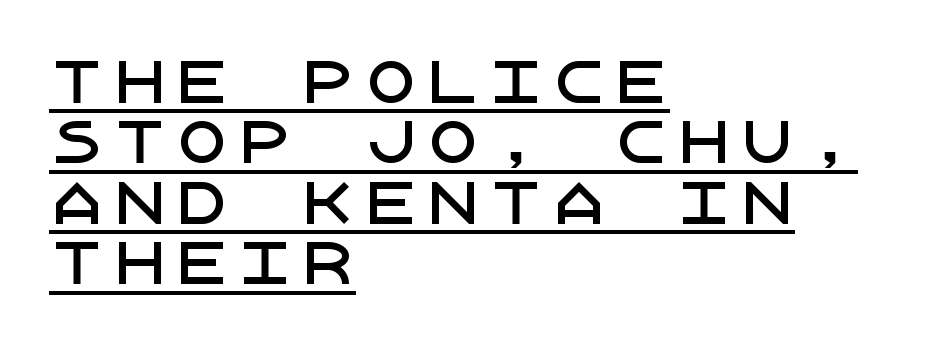
The image shows 56 px sans-serif type, upright; set left-aligned, tight line spacing (1.08x), underlined; low stroke contrast and a large x-height.
